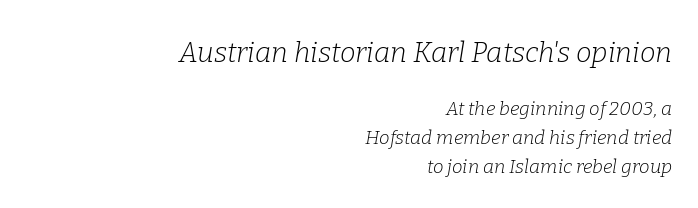
The image shows 28 px light serif type, italic (leaning right); set right-aligned, normal line spacing (1.53x), normal letter spacing, not underlined; the first (top) block is 1.47x larger; low stroke contrast and a medium x-height.
